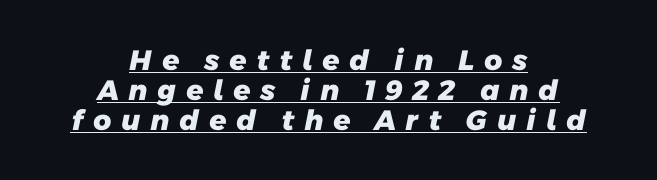
Q: Is the text bold? A: Yes.
Q: Is the typeface a serif or a sans-serif typeface? A: Sans-serif.
Q: Is the text underlined? A: Yes.
Q: How is the paragraph aligned? A: Centered.
Q: Is the spacing between letters normal or unusually wide? A: Unusually wide.
Q: Is the spacing between lines tight, normal or loose? A: Tight.
Q: Width (condensed, normal, or wide)? A: Normal.
Q: Stroke contrast? A: Low.
Q: x-height? A: Medium.
Q: Monospaced? A: No.
